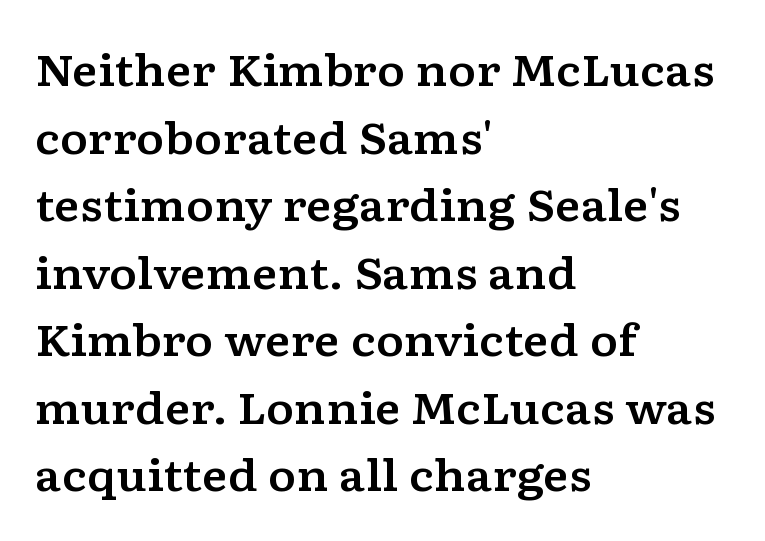
This is roman type, the default non-slanted kind. Typeset ragged right — the left edge is the straight one. Unmarked baselines from the first word to the last. Interline gaps are of average width in this sample. The type is set solid horizontally, with unmodified tracking.
